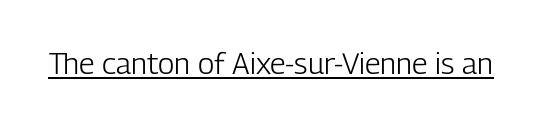
Q: Is the text bold? A: No.
Q: Is the text italic (slanted)? A: No, it is upright.
Q: Is the typeface a serif or a sans-serif typeface? A: Sans-serif.
Q: Is the text underlined? A: Yes.
Q: Is the spacing between letters normal or unusually wide? A: Normal.
Q: Width (condensed, normal, or wide)? A: Condensed.
Q: Stroke contrast? A: Low.
Q: x-height? A: Medium.
Q: Monospaced? A: No.
